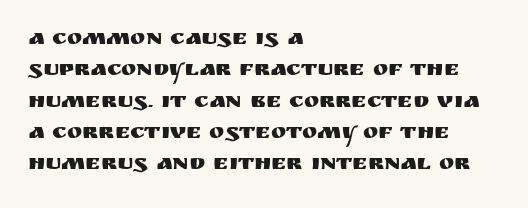
Q: Is the text italic (slanted)? A: No, it is upright.
Q: Is the text underlined? A: No.
Q: How is the paragraph aligned? A: Left-aligned.
Q: Is the spacing between letters normal or unusually wide? A: Normal.
Q: Is the spacing between lines tight, normal or loose? A: Normal.
